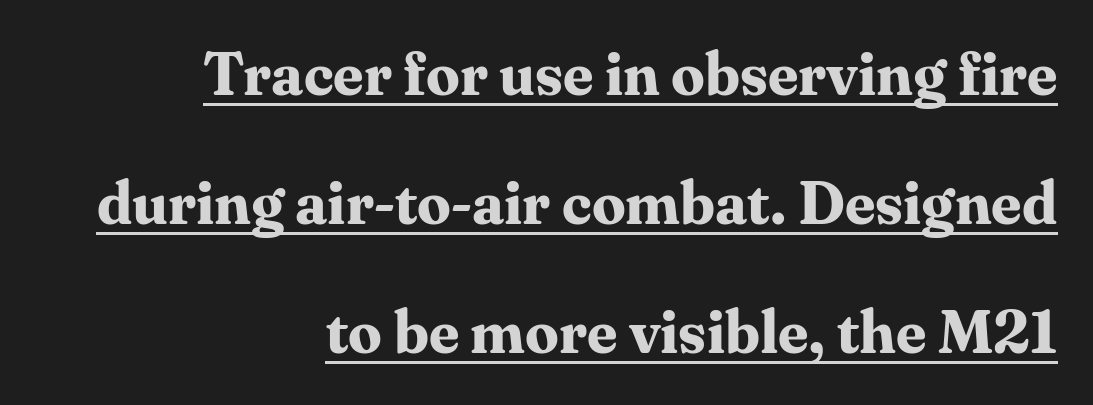
The image shows 60 px bold serif type, upright; set right-aligned, loose line spacing (2.15x), normal letter spacing, underlined; medium stroke contrast and a medium x-height.
